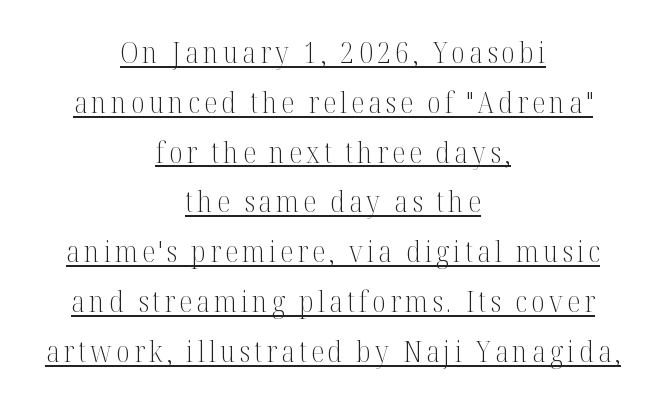
{"serif": "yes", "italic": "no", "bold": "no", "weight": "light", "width": "condensed", "stroke_contrast": "medium", "x_height": "medium", "monospaced": "no", "underline": "yes", "align": "center", "line_spacing": "normal", "line_spacing_ratio": 1.66, "glyph_px": 30}
